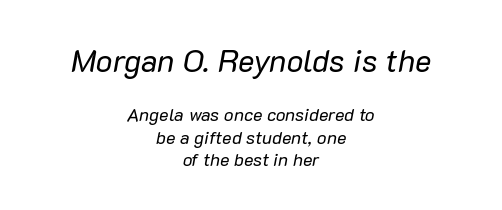
Q: Is the text bold? A: No.
Q: Is the text italic (slanted)? A: Yes, it leans right by about 10 degrees.
Q: Is the text underlined? A: No.
Q: How is the paragraph aligned? A: Centered.
Q: Is the spacing between letters normal or unusually wide? A: Normal.
Q: Which block of text is set in a larger size, the first (top) or the second (bottom)? A: The first (top) one.
Q: Width (condensed, normal, or wide)? A: Normal.
Q: Stroke contrast? A: Low.
Q: x-height? A: Medium.
Q: Monospaced? A: No.
